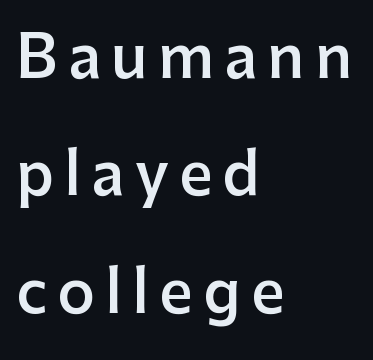
The letters are semibold — heavier than regular but short of a full bold. Whoever set this chose breathing room over compactness in the vertical rhythm. The letters advance in unequal steps, a hallmark of proportional type. Casual observation: everything's shoved over to the left. Each row of text sits above clean, open space.
